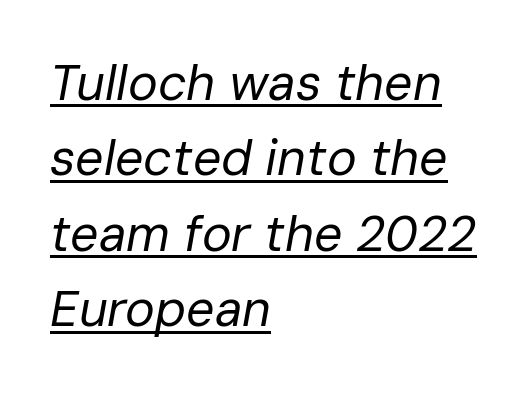
Q: Is the text bold? A: No.
Q: Is the text italic (slanted)? A: Yes, it leans right by about 10 degrees.
Q: Is the text underlined? A: Yes.
Q: How is the paragraph aligned? A: Left-aligned.
Q: Is the spacing between letters normal or unusually wide? A: Normal.
Q: Is the spacing between lines tight, normal or loose? A: Normal.
Q: Width (condensed, normal, or wide)? A: Normal.
Q: Stroke contrast? A: Low.
Q: x-height? A: Medium.
Q: Monospaced? A: No.
